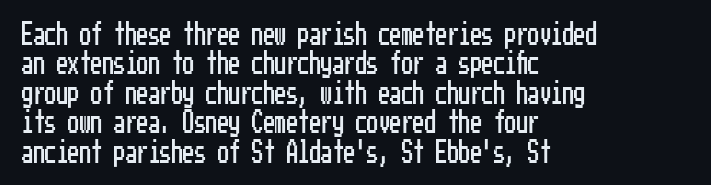
Q: Is the text italic (slanted)? A: No, it is upright.
Q: Is the text underlined? A: No.
Q: How is the paragraph aligned? A: Left-aligned.
Q: Is the spacing between letters normal or unusually wide? A: Normal.
Q: Is the spacing between lines tight, normal or loose? A: Normal.
